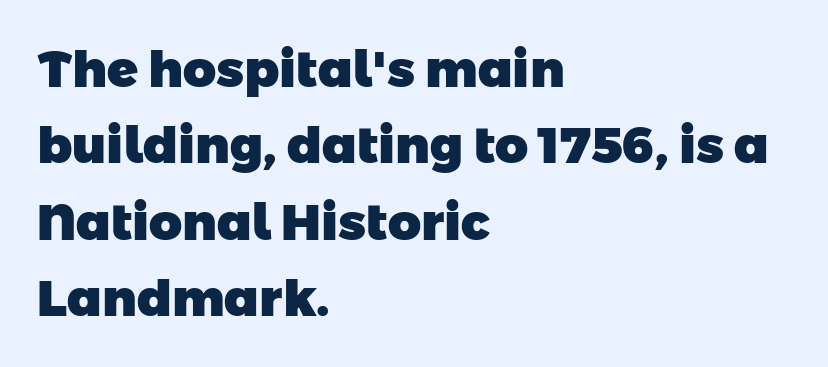
Typeset ragged right — the left edge is the straight one. Character widths vary here, with narrow letters taking less room than wide ones. Quick note: underline off. Successive baselines arrive at the customary interval. Compared with typical body copy, the letter spacing here is the same.
